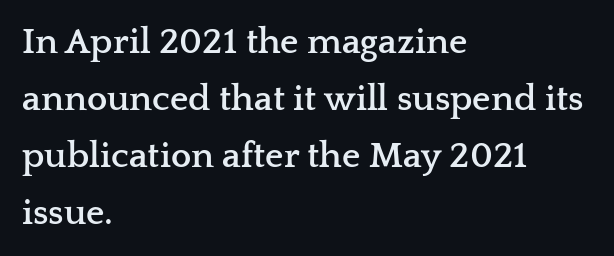
{"serif": "yes", "italic": "no", "bold": "yes", "weight": "semibold", "width": "wide", "stroke_contrast": "low", "x_height": "medium", "monospaced": "no", "underline": "no", "align": "left", "line_spacing": "normal", "line_spacing_ratio": 1.58, "letter_spacing": "normal", "letter_spacing_em": 0.0, "glyph_px": 36}
